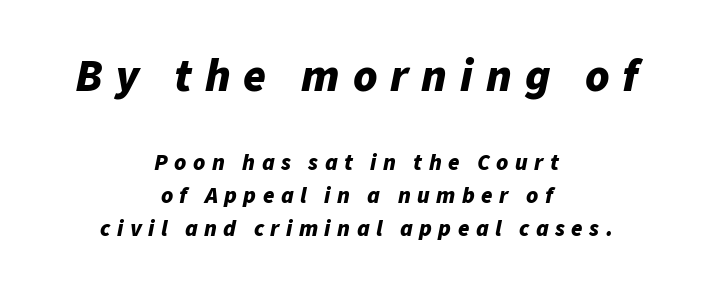
Q: Is the text bold? A: Yes.
Q: Is the text italic (slanted)? A: Yes, it leans right by about 11 degrees.
Q: Is the text underlined? A: No.
Q: How is the paragraph aligned? A: Centered.
Q: Is the spacing between letters normal or unusually wide? A: Unusually wide.
Q: Is the spacing between lines tight, normal or loose? A: Normal.
Q: Which block of text is set in a larger size, the first (top) or the second (bottom)? A: The first (top) one.
Q: Width (condensed, normal, or wide)? A: Normal.
Q: Stroke contrast? A: Low.
Q: x-height? A: Medium.
Q: Monospaced? A: No.
